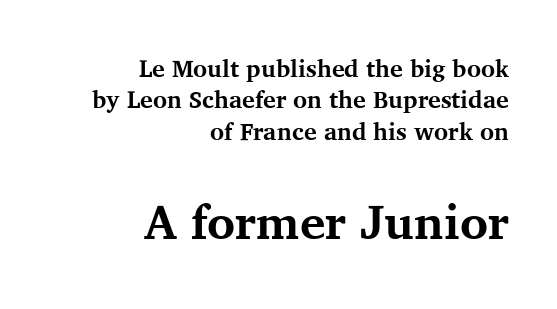
Every row of glyphs terminates at an identical x-position on the right. Notice how descenders clear the ascenders below comfortably — that's standard leading. Honestly, there is no underline to notice here at all. This is the regular roman posture of the typeface. A student would notice the bottom passage is typeset larger than what precedes it.
